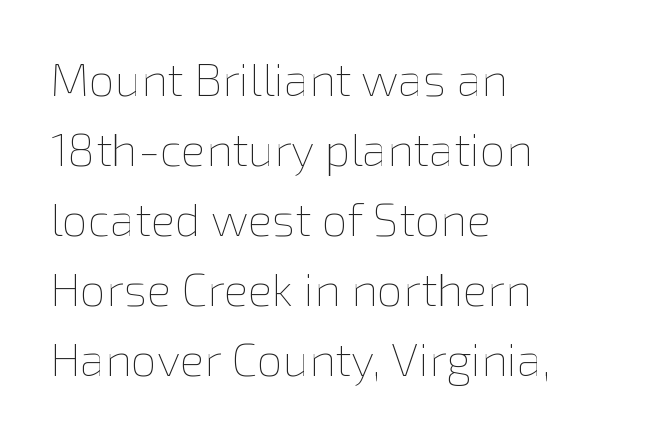
Do the characters align in a grid? No, the font is proportional. Line beginnings align vertically; line endings do not. Do the letters lean? They stand straight. Descenders are the only things crossing below the line. Leading matches the norm, producing a regular column.
